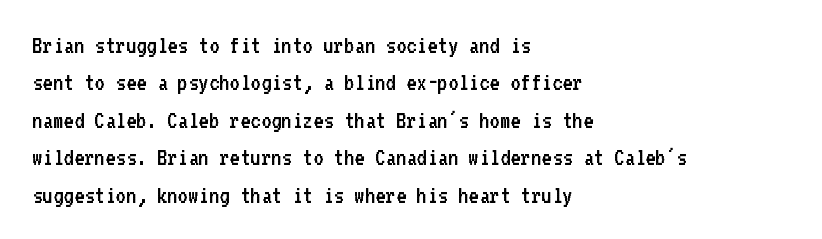
The image shows 25 px text type, upright; set left-aligned, normal line spacing (1.5x), normal letter spacing, not underlined.
